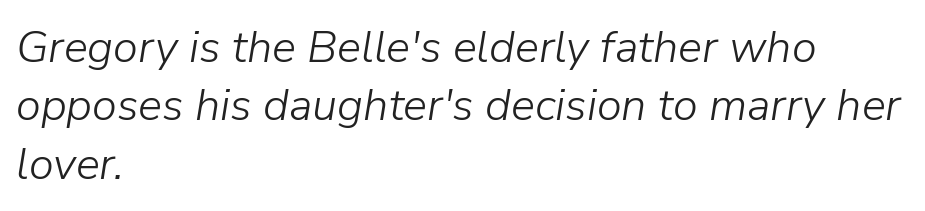
{"italic": "yes", "lean": "right", "slant_degrees": 9, "bold": "no", "weight": "light", "width": "normal", "stroke_contrast": "low", "x_height": "medium", "monospaced": "no", "underline": "no", "align": "left", "line_spacing": "normal", "line_spacing_ratio": 1.3, "letter_spacing": "normal", "letter_spacing_em": 0.0, "glyph_px": 45}
